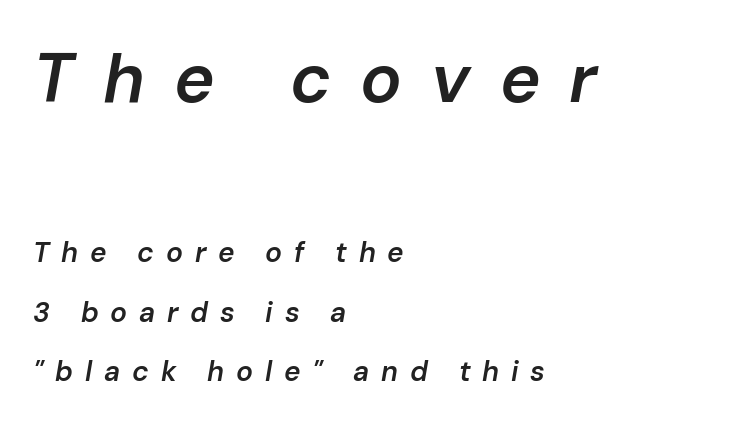
Q: Is the text bold? A: Semi-bold.
Q: Is the text italic (slanted)? A: Yes, it leans right by about 10 degrees.
Q: Is the text underlined? A: No.
Q: How is the paragraph aligned? A: Left-aligned.
Q: Is the spacing between letters normal or unusually wide? A: Unusually wide.
Q: Is the spacing between lines tight, normal or loose? A: Loose.
Q: Which block of text is set in a larger size, the first (top) or the second (bottom)? A: The first (top) one.
Q: Width (condensed, normal, or wide)? A: Normal.
Q: Stroke contrast? A: Low.
Q: x-height? A: Medium.
Q: Monospaced? A: No.
